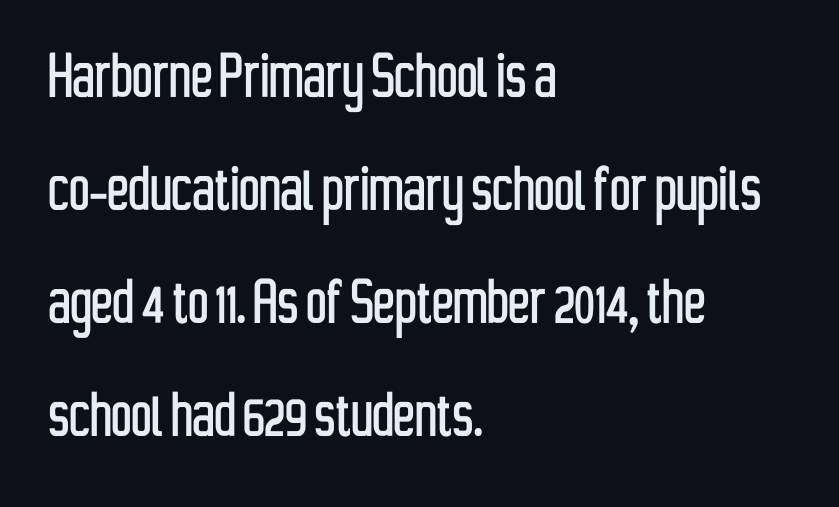
Descender tails drop into unmarked territory. One-word summary of the alignment: left. The type sits square on the baseline with zero lean. Think of a printed novel: that variable character pitch is what you see here. The typeface chosen for these lines omits serifs.
